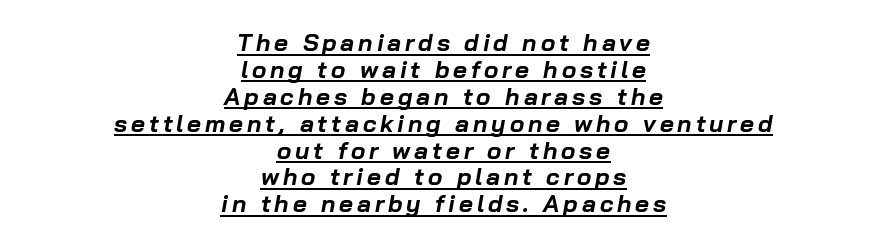
The image shows 24 px bold type, italic (leaning right); set centered, tight line spacing (1.12x), underlined.
